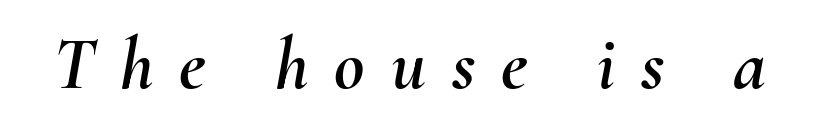
Decoration check: the copy has no underline. Style check: oblique. Looks like regular typesetting: each glyph gets only the width it needs. Compared with typical body copy, the letter spacing here is much looser.
